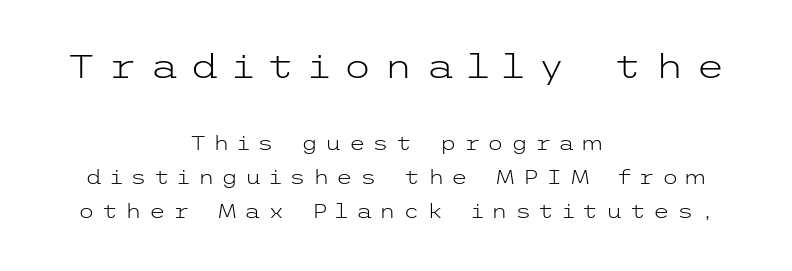
Q: Is the text bold? A: No.
Q: Is the text italic (slanted)? A: No, it is upright.
Q: Is the typeface a serif or a sans-serif typeface? A: Sans-serif.
Q: Is the text underlined? A: No.
Q: How is the paragraph aligned? A: Centered.
Q: Is the spacing between letters normal or unusually wide? A: Unusually wide.
Q: Which block of text is set in a larger size, the first (top) or the second (bottom)? A: The first (top) one.
Q: Width (condensed, normal, or wide)? A: Wide.
Q: Stroke contrast? A: Low.
Q: x-height? A: Medium.
